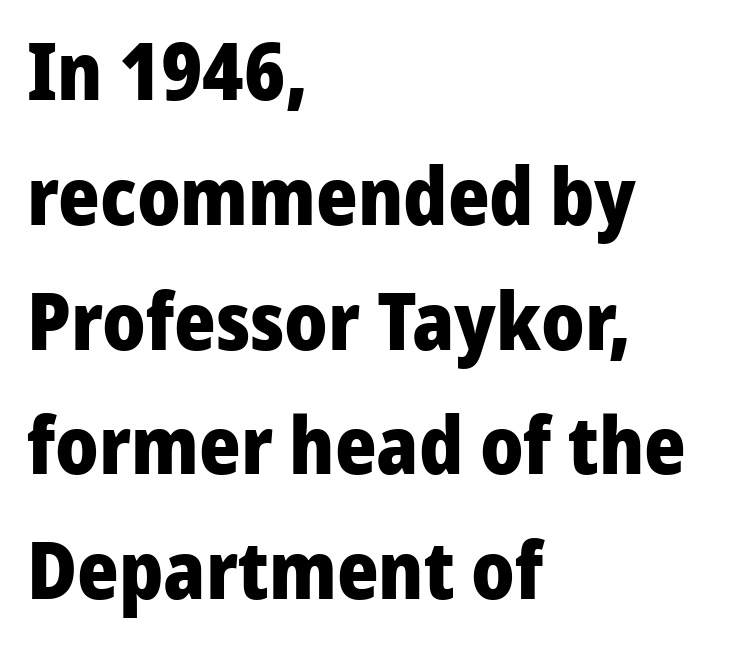
{"serif": "no", "italic": "no", "bold": "yes", "weight": "heavy", "width": "normal", "stroke_contrast": "low", "x_height": "medium", "monospaced": "no", "underline": "no", "align": "left", "line_spacing": "normal", "line_spacing_ratio": 1.58, "letter_spacing": "normal", "letter_spacing_em": 0.0, "glyph_px": 79}
